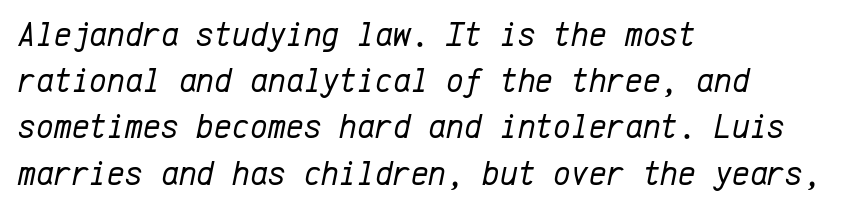
Lines of text with bare space underneath. What stands out about the letter spacing? Nothing — it is the standard amount. The passage shown leans; its letterforms are oblique. The rows are spaced the way most documents space them.
